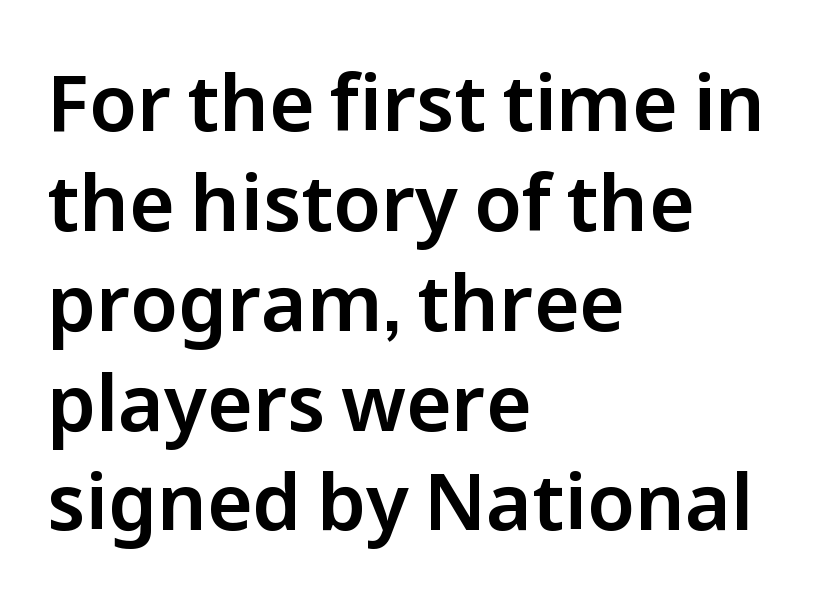
The image shows 78 px sans-serif type, upright; set left-aligned, normal line spacing (1.28x), normal letter spacing, not underlined; low stroke contrast and a medium x-height.
